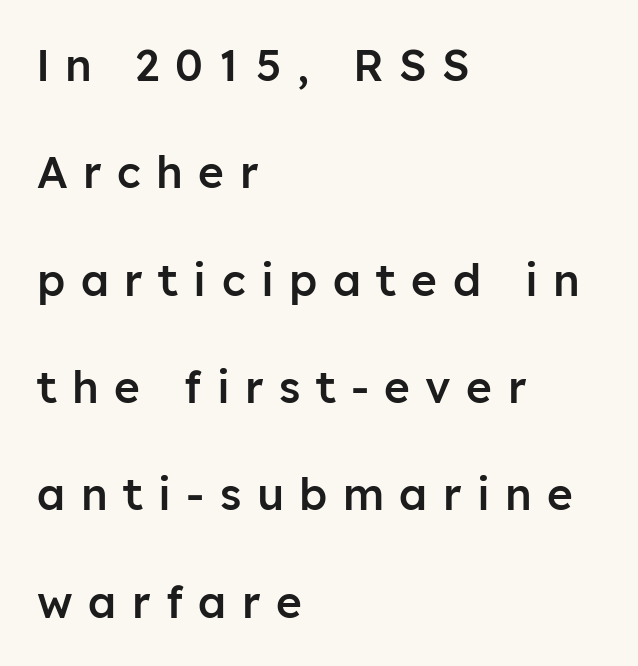
The passage shown is typed in a proportional face where columns would drift. Look at the tracking — it's clearly loosened, letters drifting apart. The line-height multiplier appears high, well above default. Each line starts at the same left margin while the right side varies. You can tell it's not italic because the verticals are truly vertical. Rule under the text: the space is simply empty.
